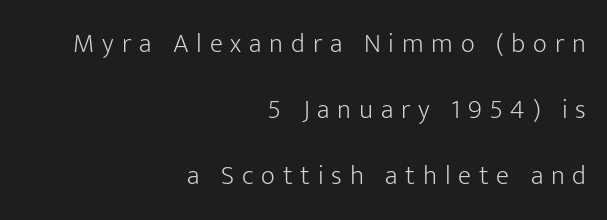
The image shows 27 px text type, upright; set right-aligned, loose line spacing (2.44x), unusually wide letter spacing (+0.29 em), not underlined.
